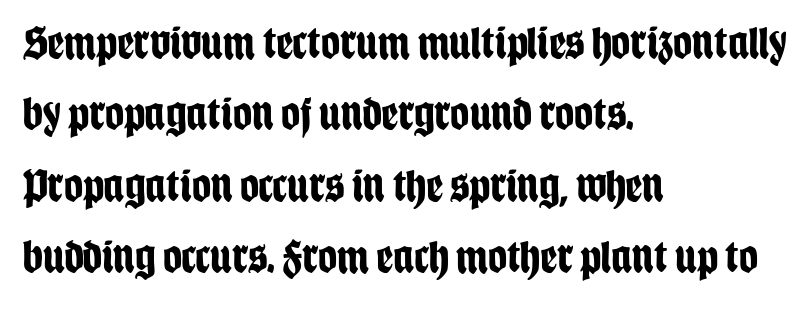
Q: Is the text bold? A: Yes.
Q: Is the text italic (slanted)? A: No, it is upright.
Q: Is the typeface a serif or a sans-serif typeface? A: Sans-serif.
Q: Is the text underlined? A: No.
Q: How is the paragraph aligned? A: Left-aligned.
Q: Is the spacing between letters normal or unusually wide? A: Normal.
Q: Is the spacing between lines tight, normal or loose? A: Normal.
Q: Width (condensed, normal, or wide)? A: Condensed.
Q: Stroke contrast? A: Low.
Q: x-height? A: Large.
Q: Monospaced? A: No.
